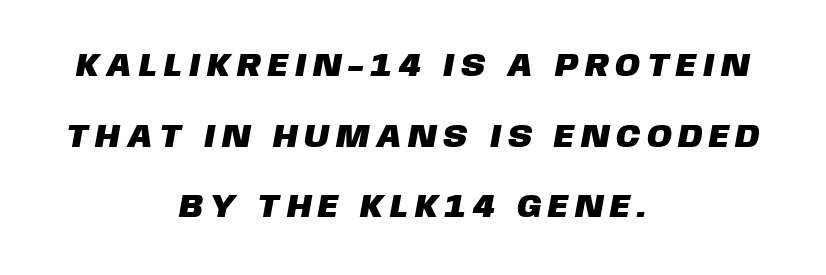
The image shows 33 px sans-serif type; set centered, loose line spacing (2.14x), unusually wide letter spacing (+0.25 em), not underlined; low stroke contrast and a large x-height.
